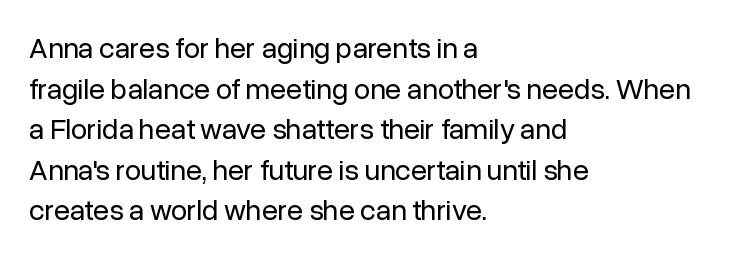
Q: Is the text bold? A: No.
Q: Is the text italic (slanted)? A: No, it is upright.
Q: Is the typeface a serif or a sans-serif typeface? A: Sans-serif.
Q: Is the text underlined? A: No.
Q: How is the paragraph aligned? A: Left-aligned.
Q: Is the spacing between letters normal or unusually wide? A: Normal.
Q: Is the spacing between lines tight, normal or loose? A: Normal.
Q: Width (condensed, normal, or wide)? A: Normal.
Q: Stroke contrast? A: Low.
Q: x-height? A: Medium.
Q: Monospaced? A: No.
